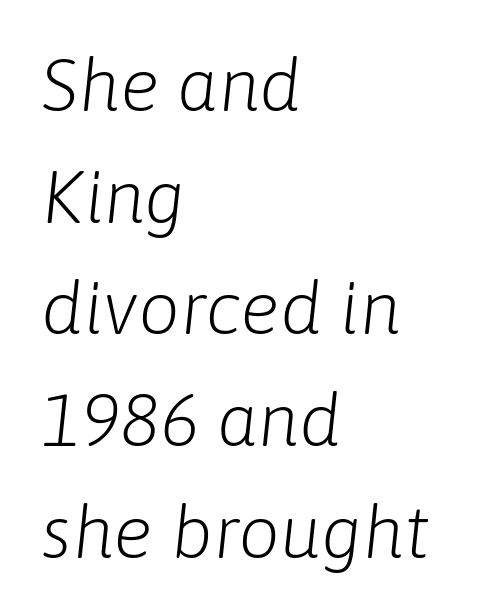
The space directly below the letters is spotless. The passage shown leans; its letterforms are oblique. The rendering uses a moderate line-height, typical for paragraphs. Nothing heavy about these letters — not bold at all. Proportional: the letters do not fall into vertical columns.
